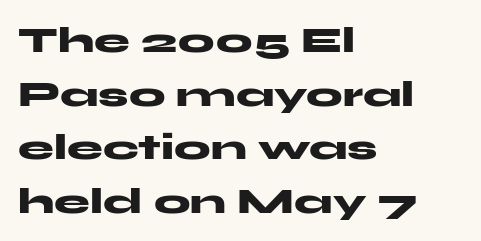
{"serif": "no", "italic": "no", "bold": "yes", "weight": "heavy", "width": "wide", "stroke_contrast": "medium", "x_height": "medium", "monospaced": "no", "underline": "no", "align": "left", "line_spacing": "normal", "line_spacing_ratio": 1.49, "letter_spacing": "normal", "letter_spacing_em": 0.0, "glyph_px": 36}
